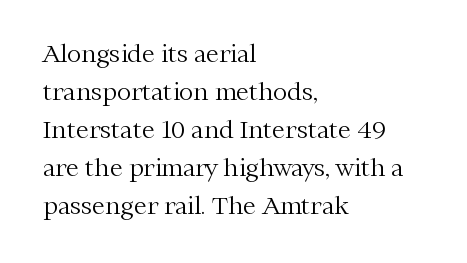
The image shows 24 px text type, upright; set left-aligned, normal line spacing (1.58x), normal letter spacing, not underlined.
